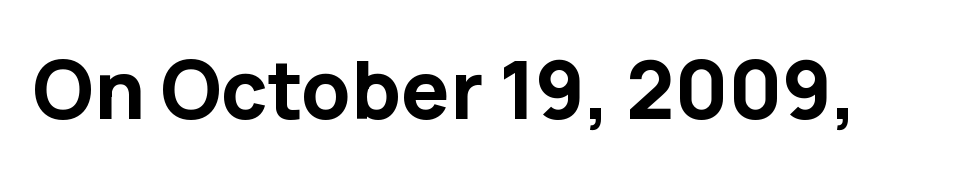
Q: Is the text bold? A: Yes.
Q: Is the text italic (slanted)? A: No, it is upright.
Q: Is the typeface a serif or a sans-serif typeface? A: Sans-serif.
Q: Is the text underlined? A: No.
Q: Is the spacing between letters normal or unusually wide? A: Normal.
Q: Width (condensed, normal, or wide)? A: Normal.
Q: Stroke contrast? A: Low.
Q: x-height? A: Medium.
Q: Monospaced? A: No.
